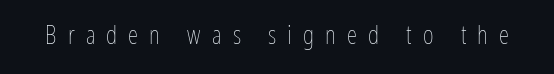
The image shows 26 px text type, upright; set unusually wide letter spacing (+0.43 em), not underlined.
